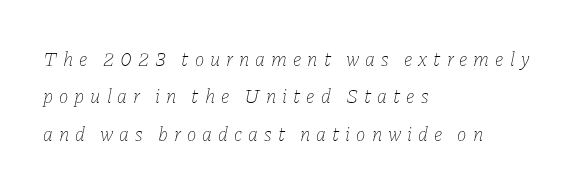
Q: Is the text bold? A: No.
Q: Is the text italic (slanted)? A: Yes, it leans right by about 11 degrees.
Q: Is the text underlined? A: No.
Q: How is the paragraph aligned? A: Left-aligned.
Q: Is the spacing between letters normal or unusually wide? A: Unusually wide.
